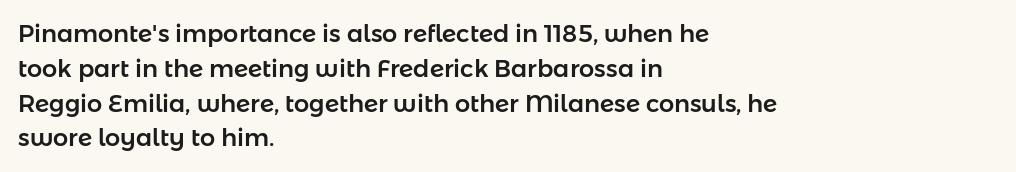
The image shows 24 px text type, upright; set left-aligned, normal line spacing (1.45x), normal letter spacing, not underlined.
